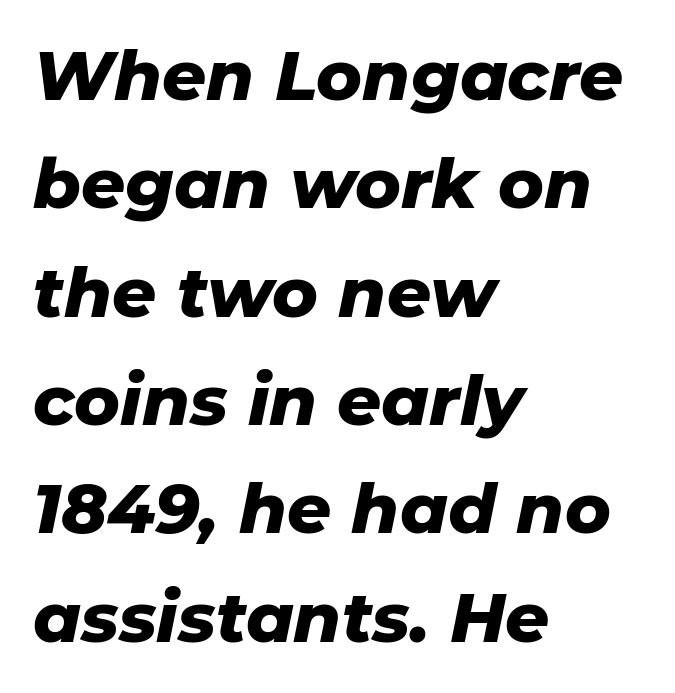
A typesetter would call this leading conventional body-copy spacing. Stroke thickness is high; the sample reads as a true bold. Looking at the ascenders, they clearly lean. The letterforms sit shoulder to shoulder at normal distance.
